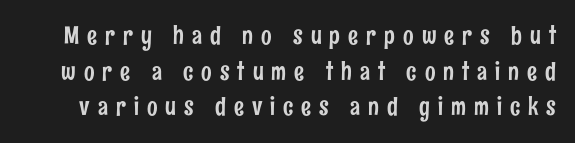
The string is rendered with underlining switched off. A roman cut, with each character standing at attention. This sample uses expanded letter spacing, leaving extra air between glyphs. What's the leading like? Ordinary, nothing unusual.
